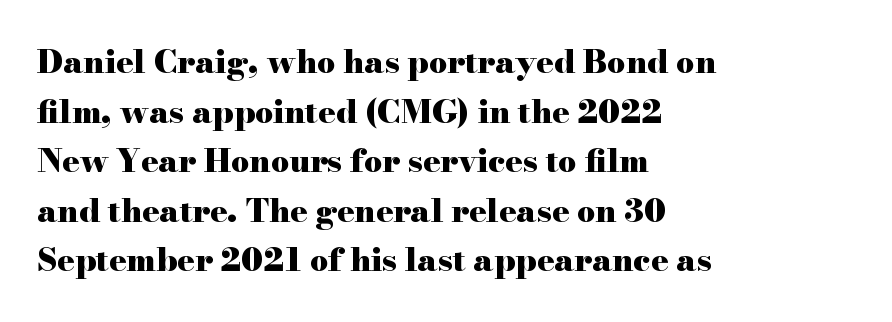
Upright lettering throughout. Do the characters align in a grid? No, the font is proportional. Letter spacing: default. The leading is moderate, giving the passage an even texture. Does the type have serifs? Yes, each stem ends in a small foot. Heft: maximum for text — a bold.
